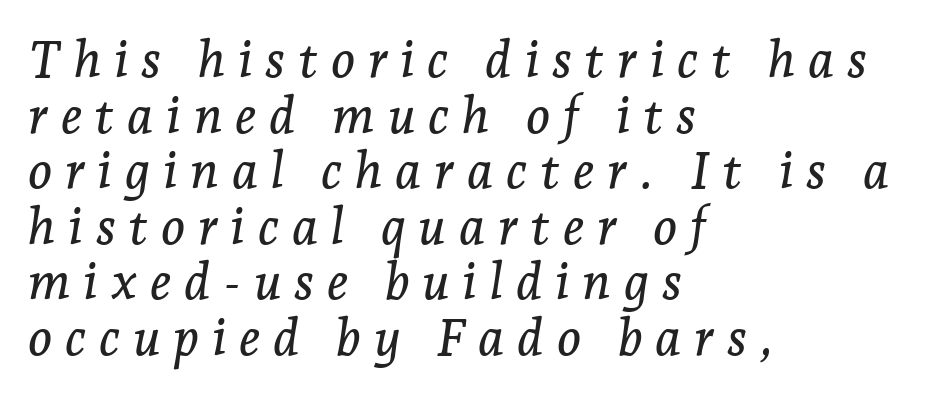
Q: Is the text italic (slanted)? A: Yes, it leans right by about 7 degrees.
Q: Is the typeface a serif or a sans-serif typeface? A: Serif.
Q: Is the text underlined? A: No.
Q: How is the paragraph aligned? A: Left-aligned.
Q: Is the spacing between letters normal or unusually wide? A: Unusually wide.
Q: Is the spacing between lines tight, normal or loose? A: Tight.
Q: Width (condensed, normal, or wide)? A: Normal.
Q: Stroke contrast? A: Low.
Q: x-height? A: Medium.
Q: Monospaced? A: No.
